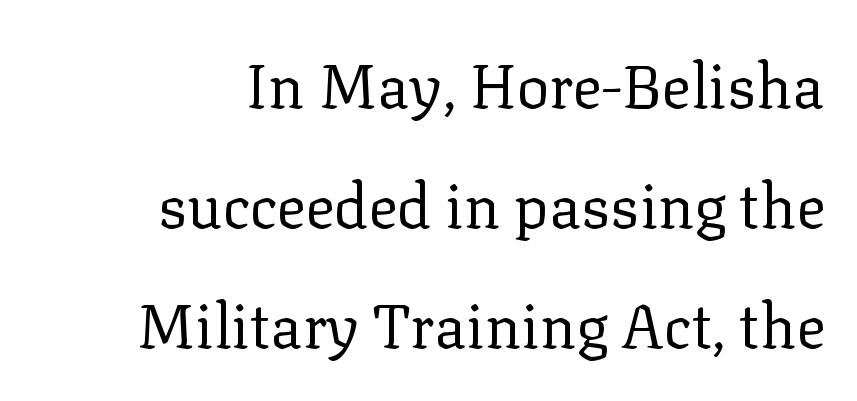
{"serif": "yes", "italic": "no", "bold": "no", "weight": "regular", "width": "normal", "stroke_contrast": "low", "x_height": "medium", "monospaced": "no", "underline": "no", "align": "right", "line_spacing": "loose", "line_spacing_ratio": 1.97, "letter_spacing": "normal", "letter_spacing_em": 0.0, "glyph_px": 61}
